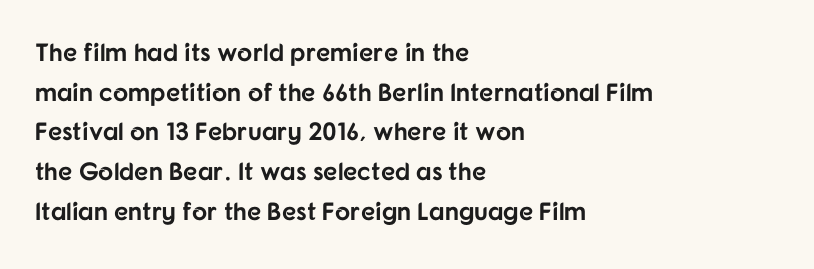
Q: Is the text bold? A: Yes.
Q: Is the text italic (slanted)? A: No, it is upright.
Q: Is the text underlined? A: No.
Q: How is the paragraph aligned? A: Left-aligned.
Q: Is the spacing between letters normal or unusually wide? A: Normal.
Q: Is the spacing between lines tight, normal or loose? A: Normal.
